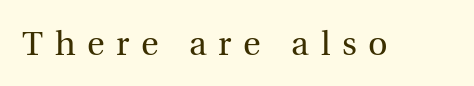
Q: Is the text bold? A: No.
Q: Is the text italic (slanted)? A: No, it is upright.
Q: Is the typeface a serif or a sans-serif typeface? A: Serif.
Q: Is the text underlined? A: No.
Q: Is the spacing between letters normal or unusually wide? A: Unusually wide.
Q: Width (condensed, normal, or wide)? A: Normal.
Q: x-height? A: Medium.
Q: Monospaced? A: No.
